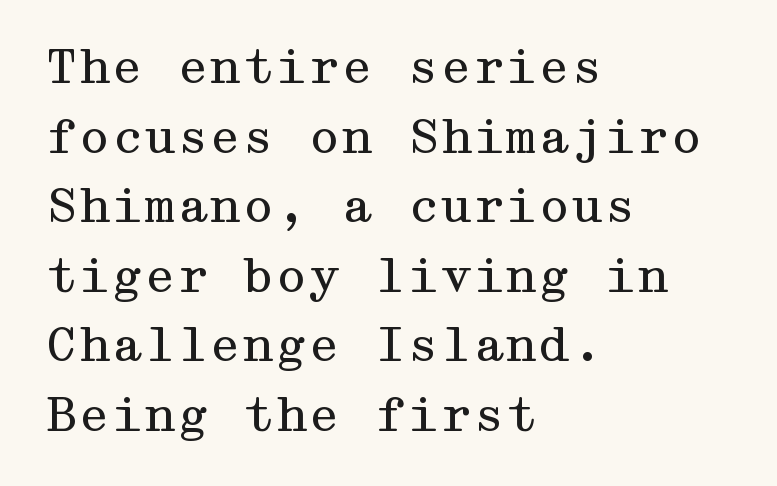
The image shows 47 px regular-weight, wide serif type, upright; set left-aligned, normal line spacing (1.48x), normal letter spacing, not underlined; medium stroke contrast and a medium x-height.
